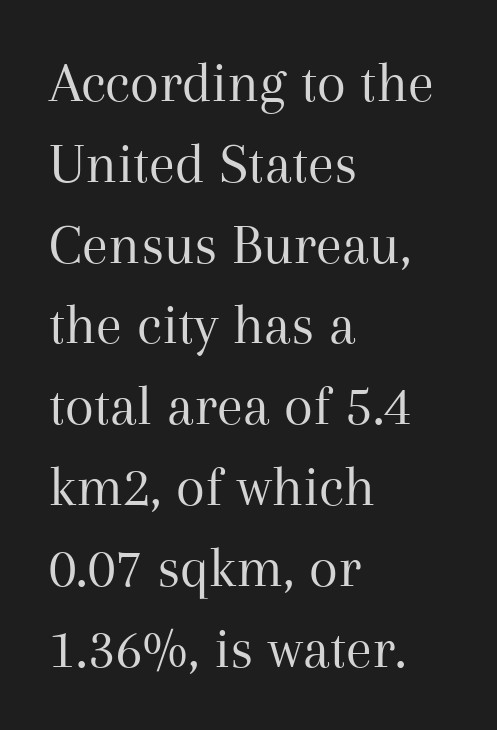
Q: Is the text bold? A: No.
Q: Is the text italic (slanted)? A: No, it is upright.
Q: Is the typeface a serif or a sans-serif typeface? A: Serif.
Q: Is the text underlined? A: No.
Q: How is the paragraph aligned? A: Left-aligned.
Q: Is the spacing between letters normal or unusually wide? A: Normal.
Q: Is the spacing between lines tight, normal or loose? A: Normal.
Q: Width (condensed, normal, or wide)? A: Normal.
Q: Stroke contrast? A: Medium.
Q: x-height? A: Medium.
Q: Monospaced? A: No.
